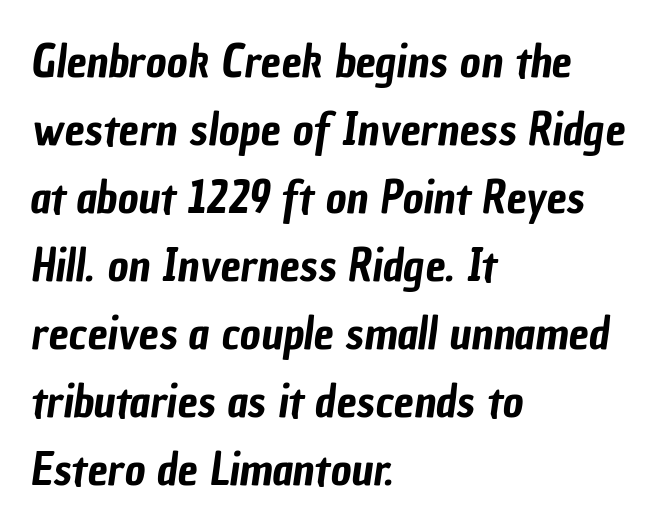
This is sans-serif lettering, the kind often seen on screens and signage. Quick note: underline off. If you drew a ruler down the left edge, every line would touch it. Evenly set lines give the paragraph a standard silhouette.
